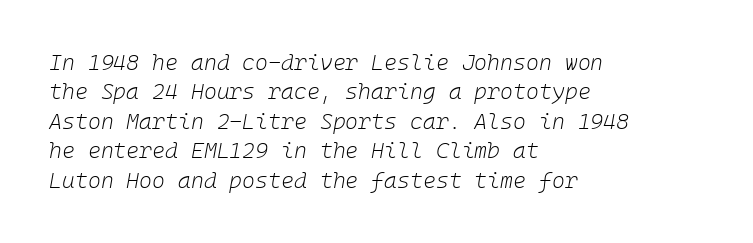
All the whitespace from short lines collects on the right. This reads as an unemphasized weight, regular at the heaviest. Tracking value appears to be zero — textbook default spacing. Students, observe: this is what conventionally led text looks like. A clean baseline with only descenders dipping below it. Posture: slanted.
